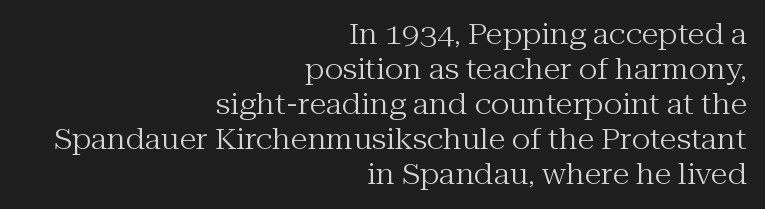
Q: Is the text bold? A: No.
Q: Is the text italic (slanted)? A: No, it is upright.
Q: Is the typeface a serif or a sans-serif typeface? A: Serif.
Q: Is the text underlined? A: No.
Q: How is the paragraph aligned? A: Right-aligned.
Q: Is the spacing between letters normal or unusually wide? A: Normal.
Q: Is the spacing between lines tight, normal or loose? A: Normal.
Q: Width (condensed, normal, or wide)? A: Normal.
Q: Stroke contrast? A: Medium.
Q: x-height? A: Medium.
Q: Monospaced? A: No.
